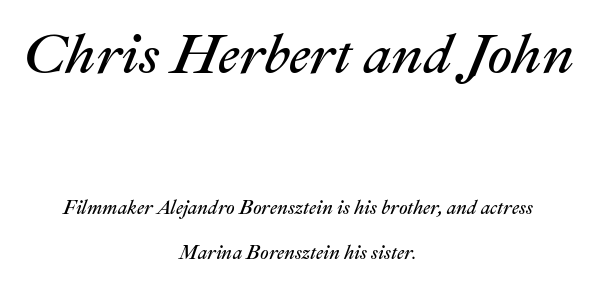
The image shows 56 px regular-weight type, italic (leaning right); set centered, loose line spacing (2.35x), normal letter spacing, not underlined; the first (top) block is 2.95x larger; medium stroke contrast and a medium x-height.
